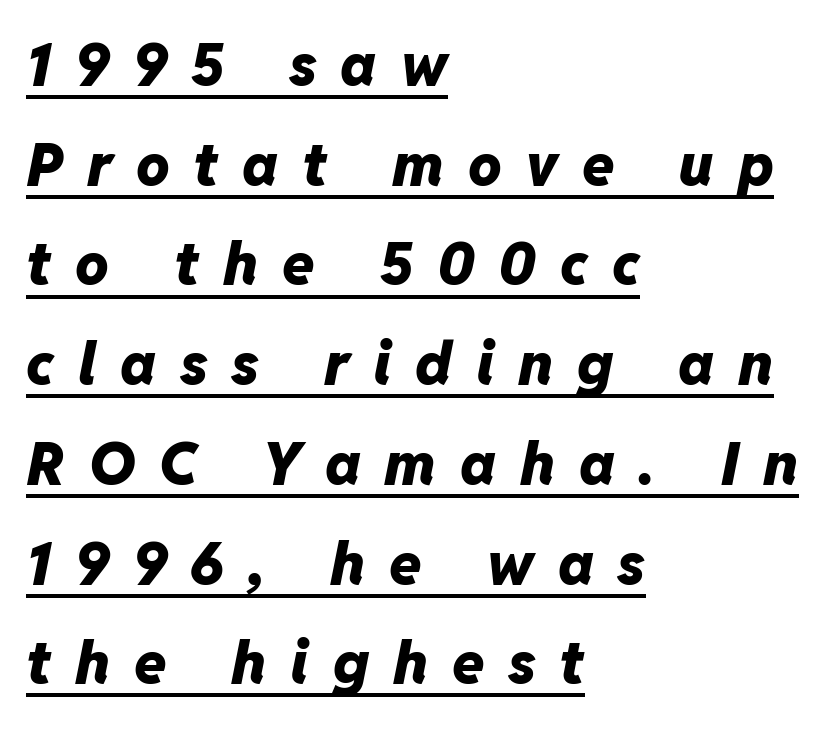
{"italic": "yes", "lean": "right", "slant_degrees": 11, "bold": "yes", "weight": "heavy", "width": "normal", "stroke_contrast": "low", "x_height": "medium", "monospaced": "no", "underline": "yes", "align": "left", "line_spacing": "normal", "line_spacing_ratio": 1.69, "letter_spacing": "wide", "letter_spacing_em": 0.4, "glyph_px": 59}
